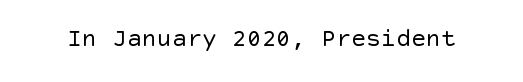
Q: Is the text bold? A: No.
Q: Is the text italic (slanted)? A: No, it is upright.
Q: Is the text underlined? A: No.
Q: Is the spacing between letters normal or unusually wide? A: Normal.
